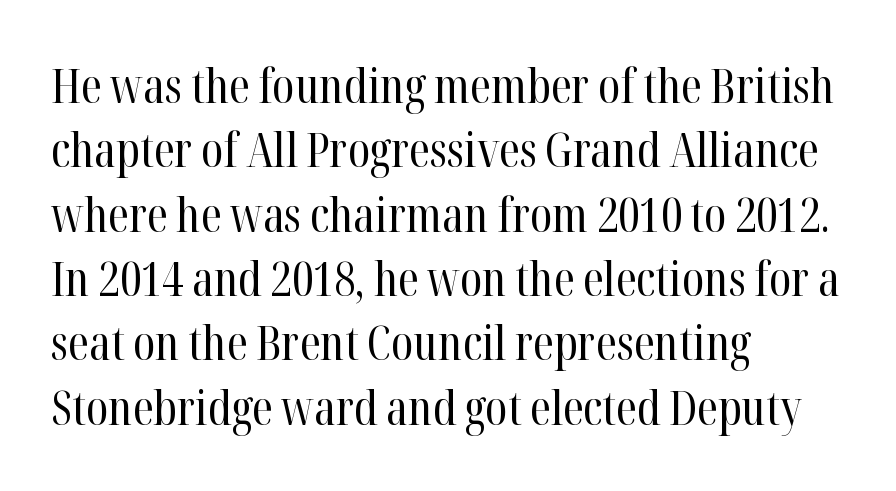
The image shows 48 px regular-weight, condensed serif type, upright; set left-aligned, normal line spacing (1.34x), normal letter spacing, not underlined; high stroke contrast and a medium x-height.
